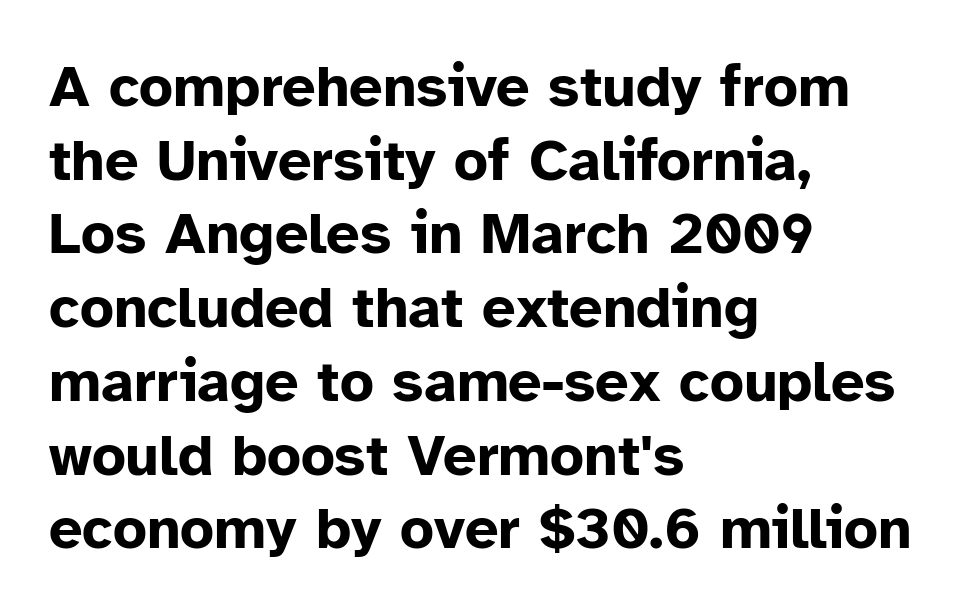
Q: Is the text bold? A: Yes.
Q: Is the text italic (slanted)? A: No, it is upright.
Q: Is the typeface a serif or a sans-serif typeface? A: Sans-serif.
Q: Is the text underlined? A: No.
Q: How is the paragraph aligned? A: Left-aligned.
Q: Is the spacing between letters normal or unusually wide? A: Normal.
Q: Is the spacing between lines tight, normal or loose? A: Normal.
Q: Width (condensed, normal, or wide)? A: Normal.
Q: Stroke contrast? A: Low.
Q: x-height? A: Medium.
Q: Monospaced? A: No.
